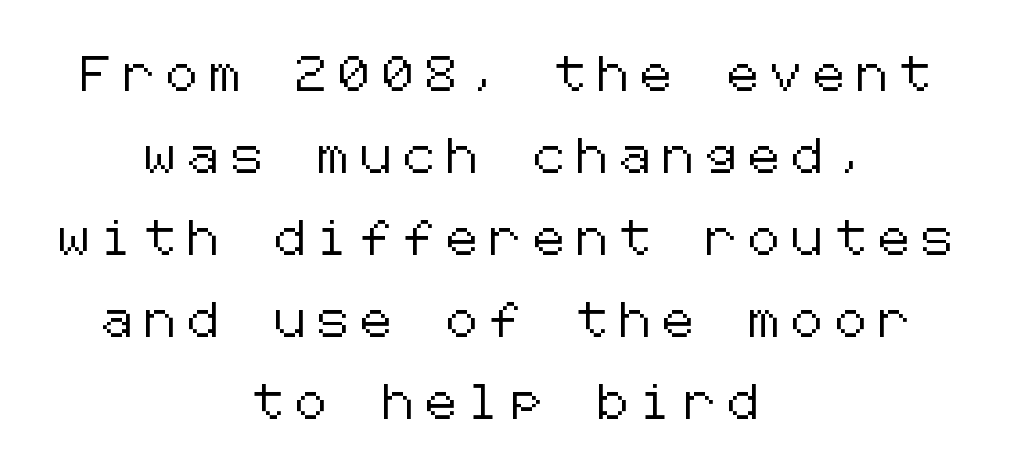
Q: Is the text italic (slanted)? A: No, it is upright.
Q: Is the typeface a serif or a sans-serif typeface? A: Sans-serif.
Q: Is the text underlined? A: No.
Q: How is the paragraph aligned? A: Centered.
Q: Is the spacing between letters normal or unusually wide? A: Unusually wide.
Q: Is the spacing between lines tight, normal or loose? A: Loose.
Q: Width (condensed, normal, or wide)? A: Normal.
Q: Stroke contrast? A: Low.
Q: x-height? A: Medium.
